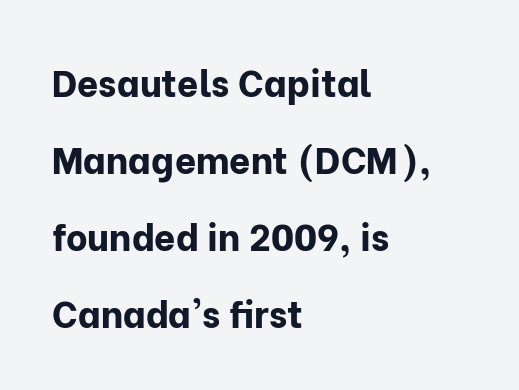
Q: Is the text bold? A: Yes.
Q: Is the text italic (slanted)? A: No, it is upright.
Q: Is the typeface a serif or a sans-serif typeface? A: Sans-serif.
Q: Is the text underlined? A: No.
Q: How is the paragraph aligned? A: Left-aligned.
Q: Is the spacing between letters normal or unusually wide? A: Normal.
Q: Is the spacing between lines tight, normal or loose? A: Loose.
Q: Width (condensed, normal, or wide)? A: Normal.
Q: Stroke contrast? A: Low.
Q: x-height? A: Medium.
Q: Monospaced? A: No.
